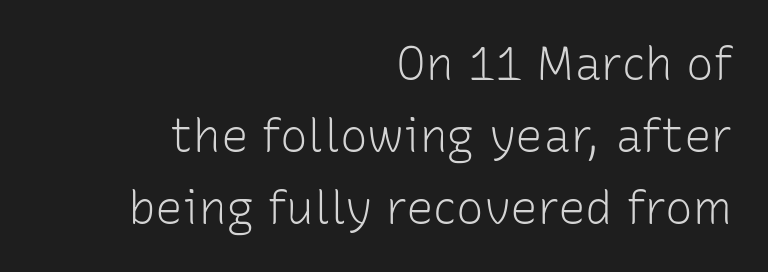
{"serif": "no", "italic": "no", "bold": "no", "weight": "light", "width": "normal", "stroke_contrast": "low", "x_height": "medium", "monospaced": "no", "underline": "no", "align": "right", "line_spacing": "normal", "line_spacing_ratio": 1.56, "letter_spacing": "normal", "letter_spacing_em": 0.0, "glyph_px": 46}
